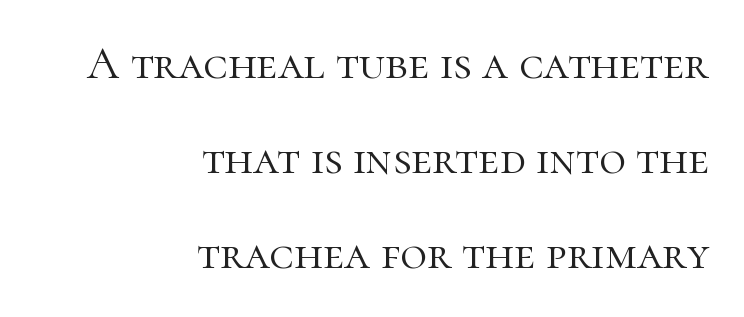
Q: Is the text bold? A: No.
Q: Is the text italic (slanted)? A: No, it is upright.
Q: Is the typeface a serif or a sans-serif typeface? A: Serif.
Q: Is the text underlined? A: No.
Q: How is the paragraph aligned? A: Right-aligned.
Q: Is the spacing between letters normal or unusually wide? A: Normal.
Q: Is the spacing between lines tight, normal or loose? A: Loose.
Q: Width (condensed, normal, or wide)? A: Normal.
Q: Stroke contrast? A: High.
Q: x-height? A: Medium.
Q: Monospaced? A: No.
